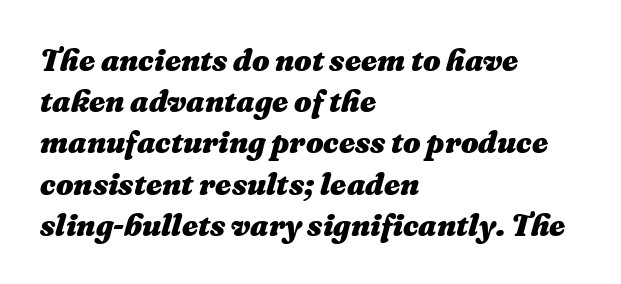
Notice how the stems are inclined rather than vertical — that's the hallmark of italics. These words are printed bold, with thick strokes throughout. The space beneath each line is pristine and unruled. Varying glyph widths throughout — classic text-font behaviour.
